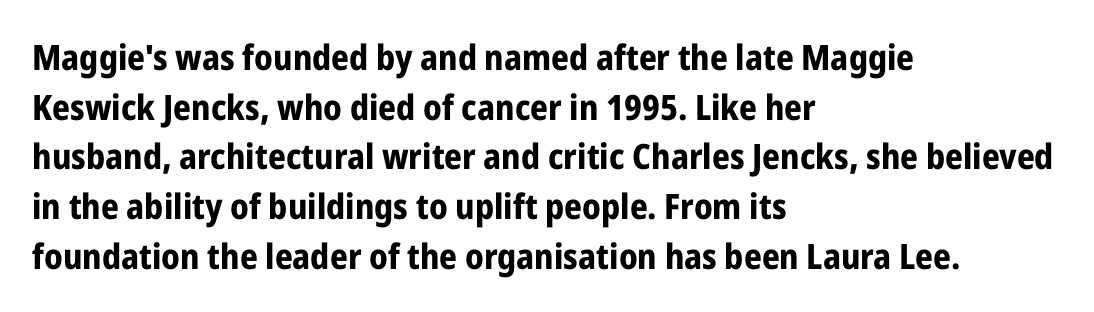
Q: Is the text bold? A: Yes.
Q: Is the text italic (slanted)? A: No, it is upright.
Q: Is the typeface a serif or a sans-serif typeface? A: Sans-serif.
Q: Is the text underlined? A: No.
Q: How is the paragraph aligned? A: Left-aligned.
Q: Is the spacing between letters normal or unusually wide? A: Normal.
Q: Is the spacing between lines tight, normal or loose? A: Normal.
Q: Width (condensed, normal, or wide)? A: Condensed.
Q: Stroke contrast? A: Low.
Q: x-height? A: Medium.
Q: Monospaced? A: No.
